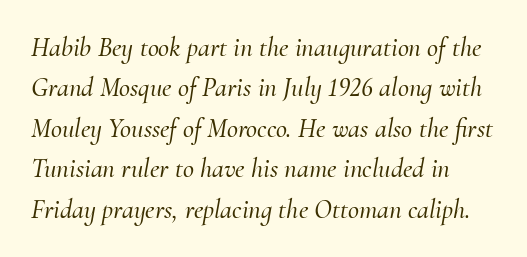
The text carries the slant typical of an italic or oblique font. Leading: standard. Students, note that the glyphs here touch the page at normal intervals. A clean baseline with only descenders dipping below it.
